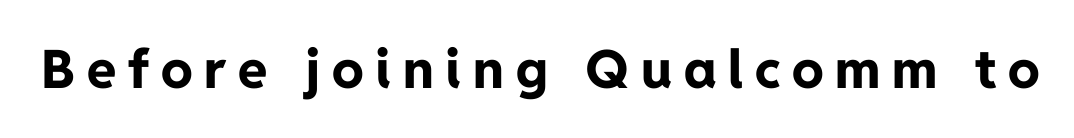
Q: Is the text bold? A: Yes.
Q: Is the text italic (slanted)? A: No, it is upright.
Q: Is the typeface a serif or a sans-serif typeface? A: Sans-serif.
Q: Is the text underlined? A: No.
Q: Is the spacing between letters normal or unusually wide? A: Unusually wide.
Q: Width (condensed, normal, or wide)? A: Normal.
Q: Stroke contrast? A: Low.
Q: x-height? A: Medium.
Q: Monospaced? A: No.
